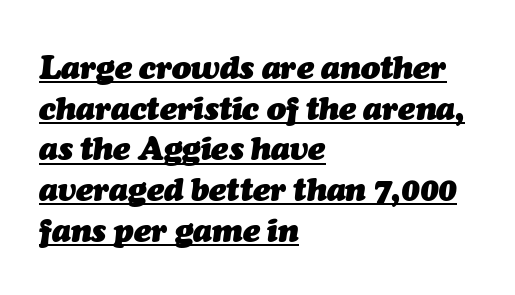
The image shows 32 px heavy type, italic (leaning right); set left-aligned, normal line spacing (1.27x), normal letter spacing, underlined; medium stroke contrast and a medium x-height.
